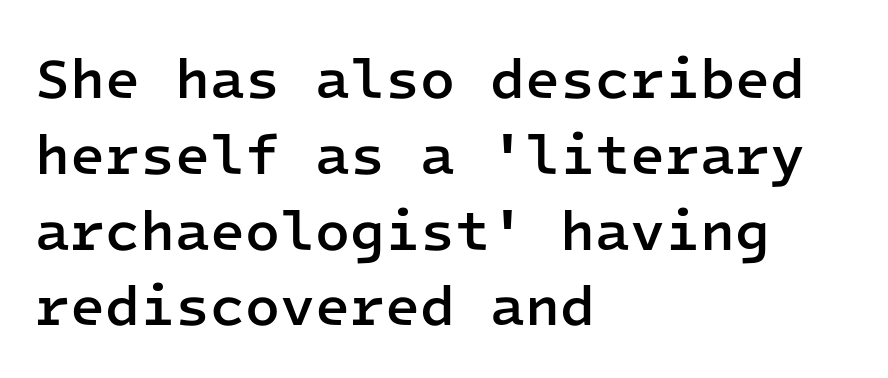
{"serif": "no", "italic": "no", "bold": "semi", "weight": "semibold", "width": "normal", "stroke_contrast": "low", "x_height": "medium", "monospaced": "yes", "underline": "no", "align": "left", "line_spacing": "normal", "line_spacing_ratio": 1.33, "letter_spacing": "normal", "letter_spacing_em": 0.0, "glyph_px": 57}
